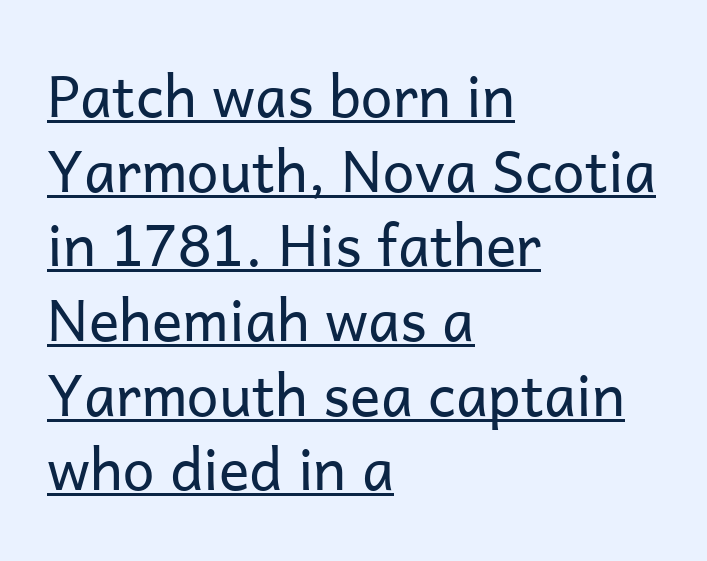
The image shows 57 px regular-weight sans-serif type, upright; set left-aligned, normal line spacing (1.31x), normal letter spacing, underlined; low stroke contrast and a medium x-height.
